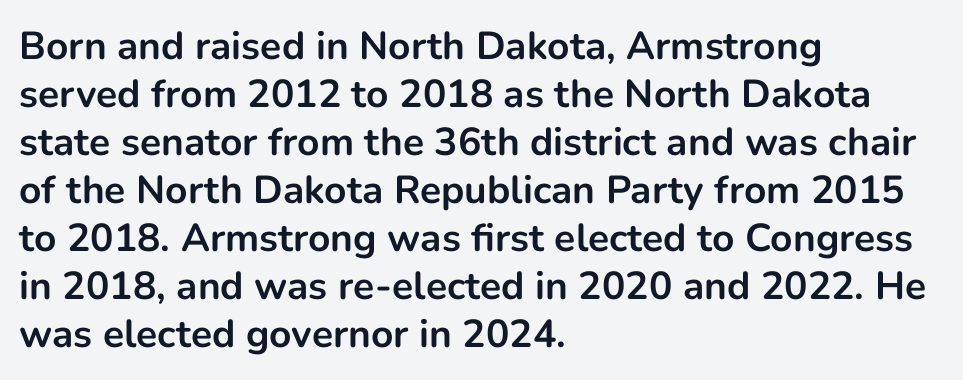
Has an underline been added? It has not. This sample has the flowing, uneven cadence of proportional lettering. Designer's note — italics off, roman on. Students, this is bold: see how much ink each stroke carries. Look at the bottom of the vertical strokes: they stop flat, with no serifs. The compositor pushed each line to the left boundary.
